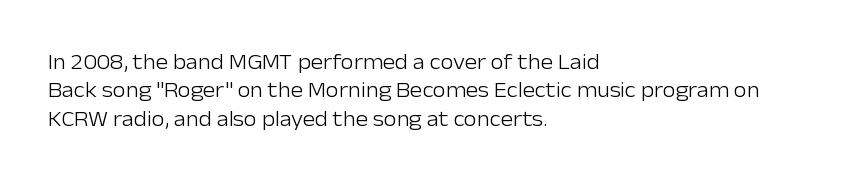
Q: Is the text bold? A: No.
Q: Is the text italic (slanted)? A: No, it is upright.
Q: Is the text underlined? A: No.
Q: How is the paragraph aligned? A: Left-aligned.
Q: Is the spacing between letters normal or unusually wide? A: Normal.
Q: Is the spacing between lines tight, normal or loose? A: Normal.
